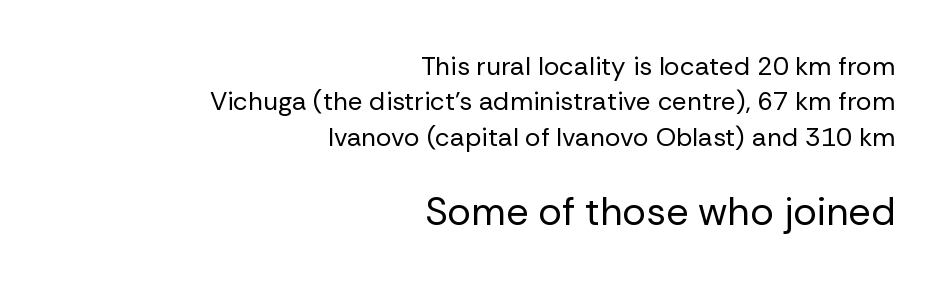
{"serif": "no", "italic": "no", "bold": "no", "weight": "regular", "width": "normal", "stroke_contrast": "low", "x_height": "medium", "monospaced": "no", "underline": "no", "align": "right", "line_spacing": "normal", "line_spacing_ratio": 1.36, "letter_spacing": "normal", "letter_spacing_em": 0.0, "larger_block": "second", "size_ratio": 1.5, "glyph_px": 39}
